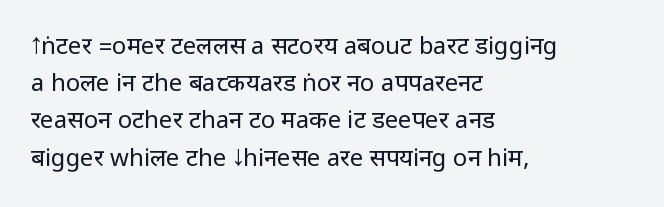
Ordinary non-slanted type is in use. This sample uses plain, unmodified letter spacing. Has an underline been added? It has not. The designer left line spacing at the default. The cut favours lightness, reaching ordinary text weight at its darkest. Layout note: lines flush left.
